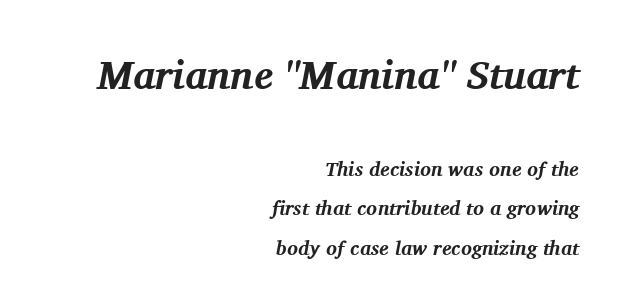
Q: Is the text bold? A: Yes.
Q: Is the text italic (slanted)? A: Yes, it leans right by about 11 degrees.
Q: Is the typeface a serif or a sans-serif typeface? A: Serif.
Q: Is the text underlined? A: No.
Q: How is the paragraph aligned? A: Right-aligned.
Q: Is the spacing between letters normal or unusually wide? A: Normal.
Q: Is the spacing between lines tight, normal or loose? A: Loose.
Q: Which block of text is set in a larger size, the first (top) or the second (bottom)? A: The first (top) one.
Q: Width (condensed, normal, or wide)? A: Normal.
Q: Stroke contrast? A: Medium.
Q: x-height? A: Medium.
Q: Monospaced? A: No.
